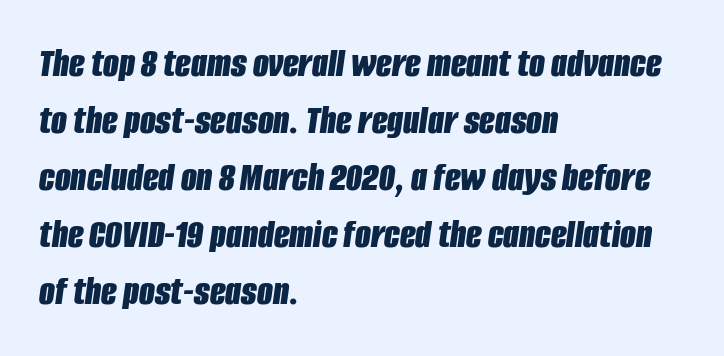
Q: Is the text bold? A: Yes.
Q: Is the text italic (slanted)? A: Yes, it leans right by about 8 degrees.
Q: Is the text underlined? A: No.
Q: How is the paragraph aligned? A: Left-aligned.
Q: Is the spacing between letters normal or unusually wide? A: Normal.
Q: Is the spacing between lines tight, normal or loose? A: Normal.
Q: Width (condensed, normal, or wide)? A: Condensed.
Q: Stroke contrast? A: Low.
Q: x-height? A: Large.
Q: Monospaced? A: No.
